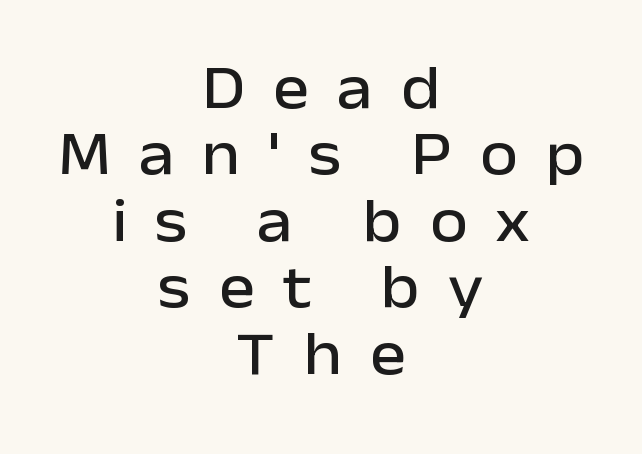
Q: Is the text italic (slanted)? A: No, it is upright.
Q: Is the typeface a serif or a sans-serif typeface? A: Sans-serif.
Q: Is the text underlined? A: No.
Q: How is the paragraph aligned? A: Centered.
Q: Is the spacing between letters normal or unusually wide? A: Unusually wide.
Q: Is the spacing between lines tight, normal or loose? A: Tight.
Q: Width (condensed, normal, or wide)? A: Normal.
Q: Stroke contrast? A: Low.
Q: x-height? A: Medium.
Q: Monospaced? A: No.
